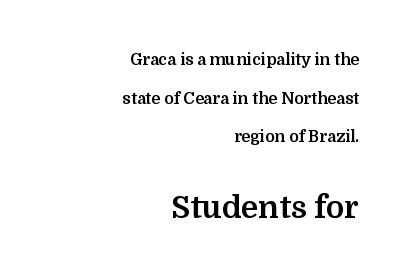
Short and long lines alike share a common ending point at right. The space between consecutive lines is lavish. The passage shown is emphatically bold. Reading top to bottom, the characters get bigger at the block break.
